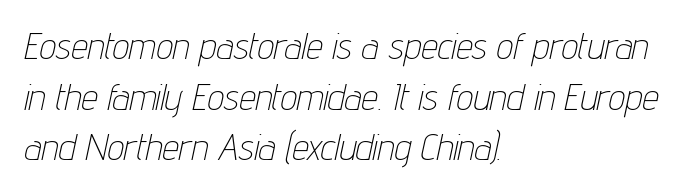
Q: Is the text bold? A: No.
Q: Is the text italic (slanted)? A: Yes, it leans right by about 12 degrees.
Q: Is the text underlined? A: No.
Q: How is the paragraph aligned? A: Left-aligned.
Q: Is the spacing between letters normal or unusually wide? A: Normal.
Q: Is the spacing between lines tight, normal or loose? A: Normal.
Q: Width (condensed, normal, or wide)? A: Condensed.
Q: Stroke contrast? A: Low.
Q: x-height? A: Medium.
Q: Monospaced? A: No.
